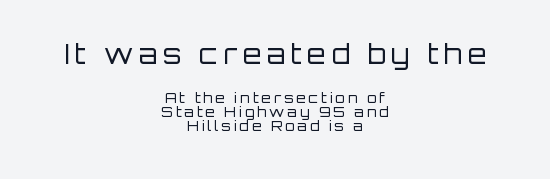
Q: Is the text bold? A: No.
Q: Is the text italic (slanted)? A: No, it is upright.
Q: Is the text underlined? A: No.
Q: How is the paragraph aligned? A: Centered.
Q: Is the spacing between letters normal or unusually wide? A: Unusually wide.
Q: Is the spacing between lines tight, normal or loose? A: Tight.
Q: Which block of text is set in a larger size, the first (top) or the second (bottom)? A: The first (top) one.
